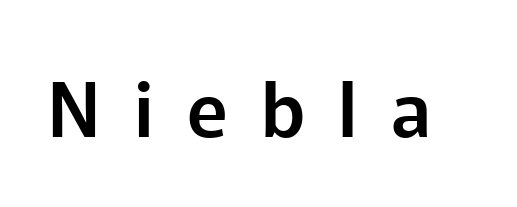
Words float on clear page, feet unadorned. The face used here is a sans, in the tradition of grotesques and geometrics. The letters advance in unequal steps, a hallmark of proportional type. A typesetter would mark this as roman, not italic. Tracking value appears strongly positive — letters spread wide.
